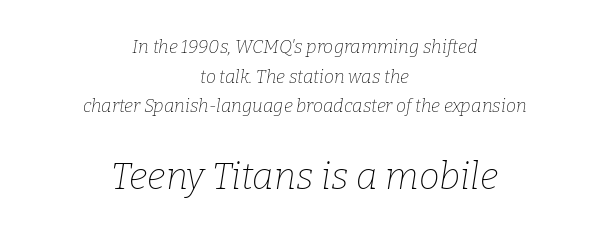
The image shows 37 px thin serif type, italic (leaning right); set centered, normal line spacing (1.64x), normal letter spacing, not underlined; the second (bottom) block is 2.06x larger; low stroke contrast and a medium x-height.
